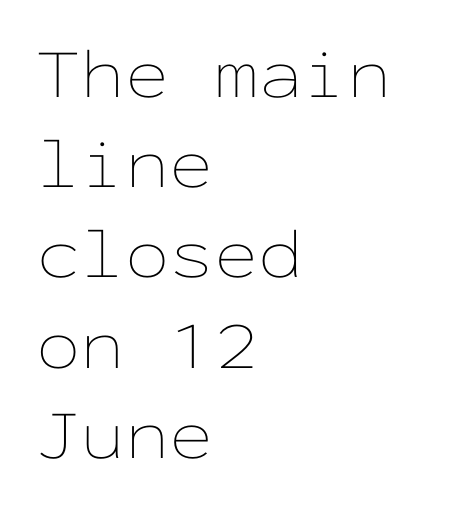
Q: Is the text bold? A: No.
Q: Is the text italic (slanted)? A: No, it is upright.
Q: Is the text underlined? A: No.
Q: How is the paragraph aligned? A: Left-aligned.
Q: Is the spacing between letters normal or unusually wide? A: Normal.
Q: Is the spacing between lines tight, normal or loose? A: Normal.
Q: Width (condensed, normal, or wide)? A: Wide.
Q: Stroke contrast? A: Low.
Q: x-height? A: Medium.
Q: Monospaced? A: Yes.
